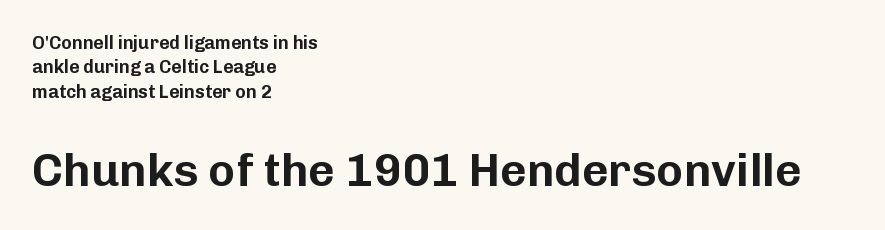
{"serif": "no", "italic": "no", "width": "normal", "stroke_contrast": "low", "x_height": "medium", "monospaced": "no", "underline": "no", "align": "left", "line_spacing": "normal", "line_spacing_ratio": 1.35, "letter_spacing": "normal", "letter_spacing_em": 0.0, "larger_block": "second", "size_ratio": 2.56, "glyph_px": 46}
